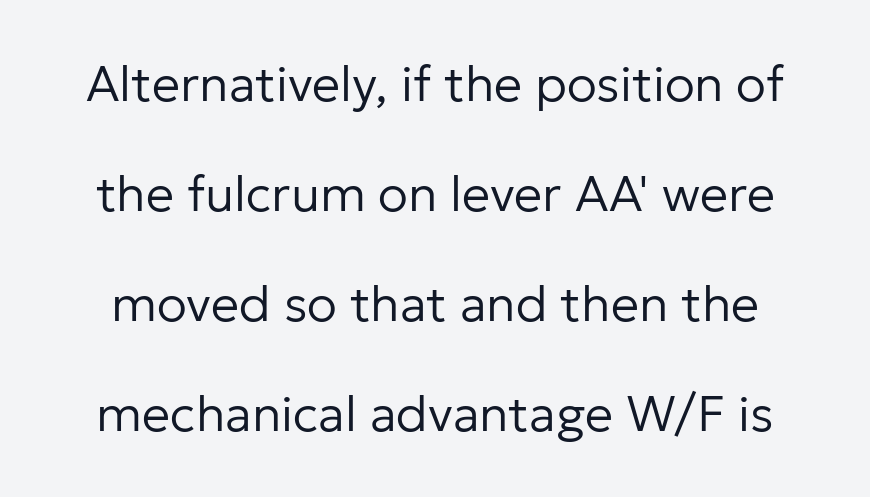
{"serif": "no", "italic": "no", "bold": "no", "weight": "regular", "width": "normal", "stroke_contrast": "low", "x_height": "medium", "monospaced": "no", "underline": "no", "line_spacing": "loose", "line_spacing_ratio": 2.2, "letter_spacing": "normal", "letter_spacing_em": 0.0, "glyph_px": 50}
